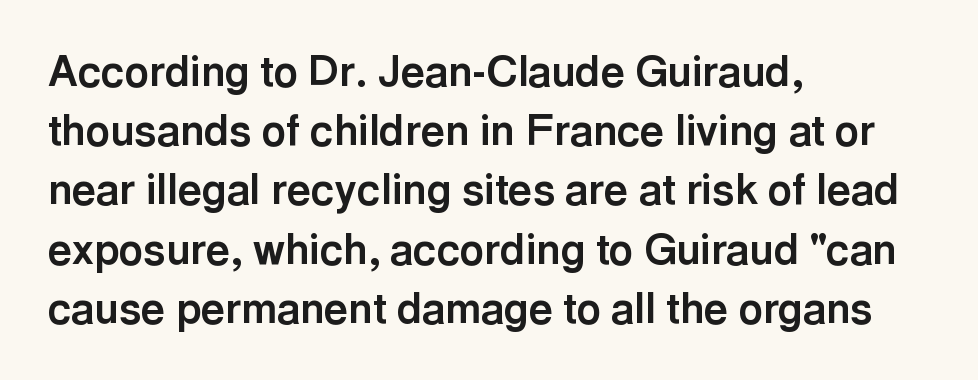
Q: Is the text bold? A: Yes.
Q: Is the text italic (slanted)? A: No, it is upright.
Q: Is the typeface a serif or a sans-serif typeface? A: Sans-serif.
Q: Is the text underlined? A: No.
Q: How is the paragraph aligned? A: Left-aligned.
Q: Is the spacing between letters normal or unusually wide? A: Normal.
Q: Is the spacing between lines tight, normal or loose? A: Normal.
Q: Width (condensed, normal, or wide)? A: Normal.
Q: x-height? A: Medium.
Q: Monospaced? A: No.
